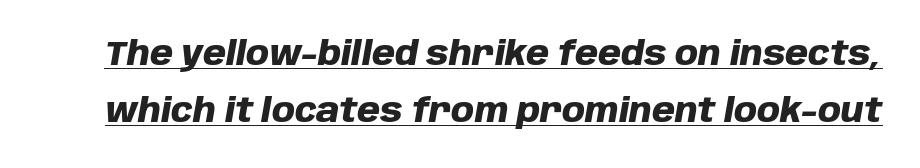
{"italic": "yes", "lean": "right", "slant_degrees": 10, "bold": "yes", "weight": "heavy", "width": "normal", "stroke_contrast": "low", "x_height": "large", "monospaced": "no", "underline": "yes", "line_spacing_ratio": 1.72, "letter_spacing": "normal", "letter_spacing_em": 0.0, "glyph_px": 33}
